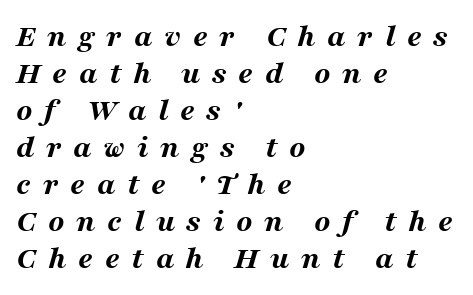
{"italic": "yes", "lean": "right", "slant_degrees": 16, "bold": "yes", "weight": "bold", "width": "wide", "stroke_contrast": "medium", "x_height": "medium", "monospaced": "no", "underline": "no", "align": "left", "line_spacing": "tight", "line_spacing_ratio": 1.12, "letter_spacing": "wide", "letter_spacing_em": 0.35, "glyph_px": 33}
